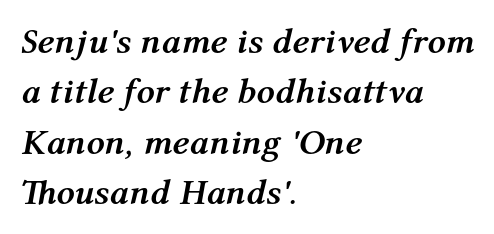
Q: Is the text bold? A: Yes.
Q: Is the text italic (slanted)? A: Yes, it leans right by about 12 degrees.
Q: Is the text underlined? A: No.
Q: How is the paragraph aligned? A: Left-aligned.
Q: Is the spacing between letters normal or unusually wide? A: Normal.
Q: Is the spacing between lines tight, normal or loose? A: Normal.
Q: Width (condensed, normal, or wide)? A: Normal.
Q: Stroke contrast? A: Medium.
Q: x-height? A: Medium.
Q: Monospaced? A: No.
